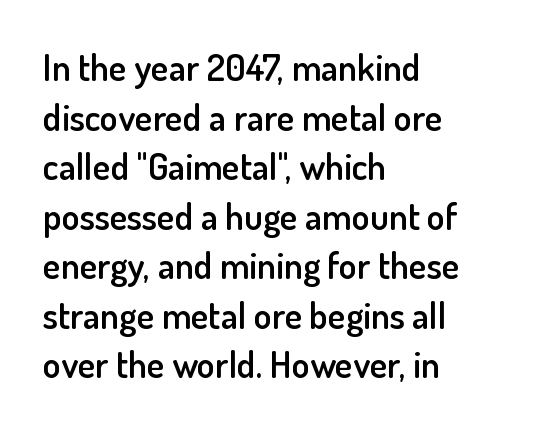
The image shows 37 px semibold sans-serif type, upright; set left-aligned, normal line spacing (1.34x), normal letter spacing, not underlined; low stroke contrast and a small x-height.
